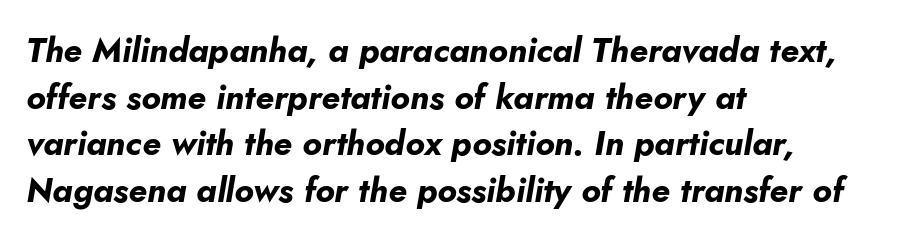
The image shows 34 px bold type, italic (leaning right); set left-aligned, normal line spacing (1.37x), normal letter spacing, not underlined; low stroke contrast and a small x-height.
